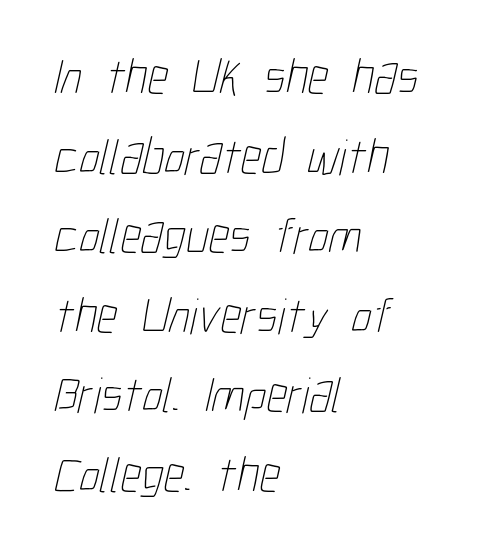
Q: Is the text bold? A: No.
Q: Is the text underlined? A: No.
Q: How is the paragraph aligned? A: Left-aligned.
Q: Is the spacing between letters normal or unusually wide? A: Normal.
Q: Is the spacing between lines tight, normal or loose? A: Normal.
Q: Width (condensed, normal, or wide)? A: Condensed.
Q: Stroke contrast? A: Low.
Q: x-height? A: Medium.
Q: Monospaced? A: No.
